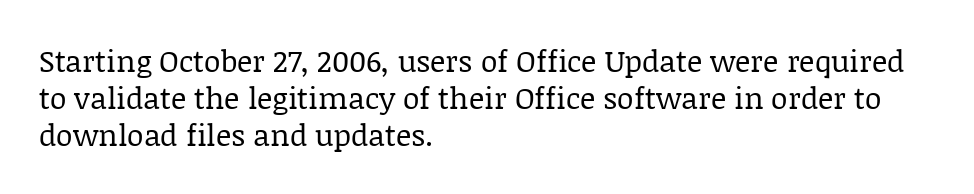
The image shows 30 px regular-weight serif type, upright; set left-aligned, line spacing 1.23x, normal letter spacing, not underlined; low stroke contrast and a large x-height.
